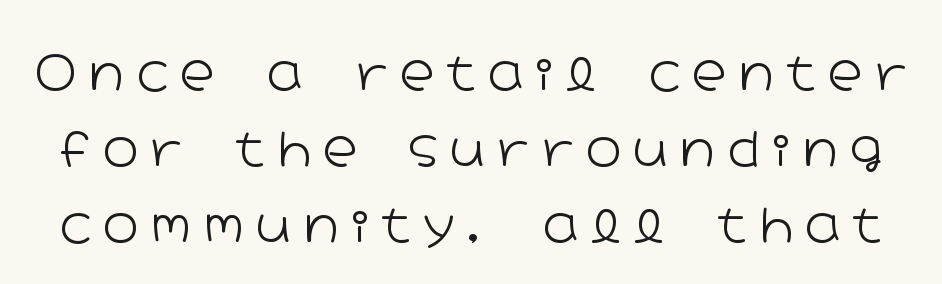
Q: Is the text bold? A: No.
Q: Is the text italic (slanted)? A: No, it is upright.
Q: Is the typeface a serif or a sans-serif typeface? A: Sans-serif.
Q: Is the text underlined? A: No.
Q: Is the spacing between letters normal or unusually wide? A: Unusually wide.
Q: Is the spacing between lines tight, normal or loose? A: Normal.
Q: Width (condensed, normal, or wide)? A: Wide.
Q: Stroke contrast? A: Low.
Q: x-height? A: Medium.
Q: Monospaced? A: No.
